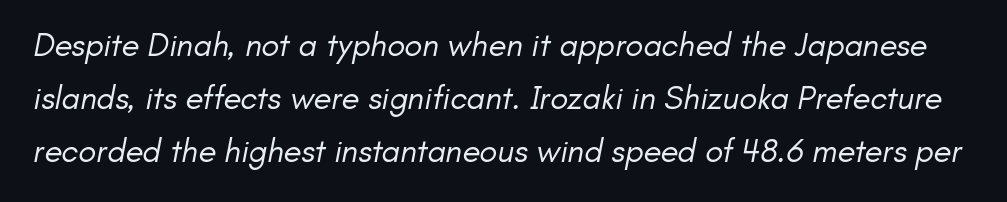
{"serif": "no", "bold": "no", "weight": "regular", "width": "normal", "stroke_contrast": "low", "x_height": "small", "monospaced": "no", "underline": "no", "line_spacing": "normal", "line_spacing_ratio": 1.6, "letter_spacing": "normal", "letter_spacing_em": 0.0, "glyph_px": 33}
